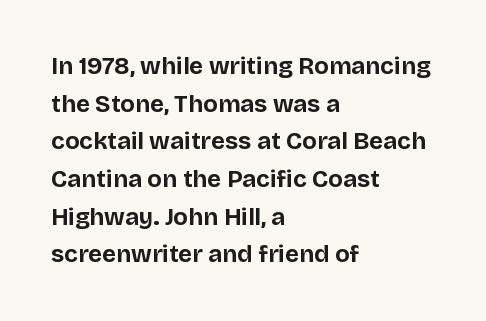
Q: Is the text bold? A: Yes.
Q: Is the text italic (slanted)? A: No, it is upright.
Q: Is the text underlined? A: No.
Q: How is the paragraph aligned? A: Left-aligned.
Q: Is the spacing between letters normal or unusually wide? A: Normal.
Q: Is the spacing between lines tight, normal or loose? A: Normal.
